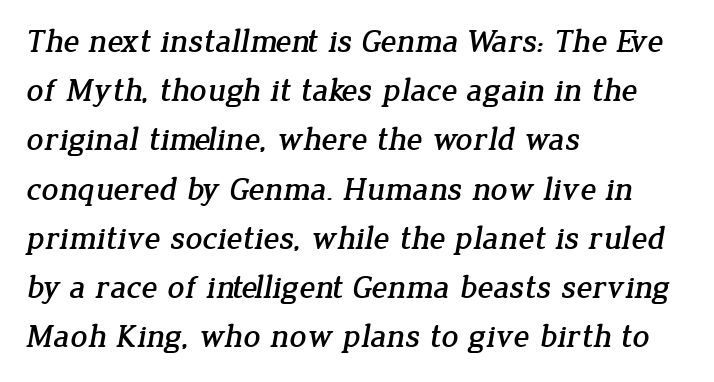
Q: Is the typeface a serif or a sans-serif typeface? A: Serif.
Q: Is the text underlined? A: No.
Q: How is the paragraph aligned? A: Left-aligned.
Q: Is the spacing between letters normal or unusually wide? A: Normal.
Q: Is the spacing between lines tight, normal or loose? A: Normal.
Q: Width (condensed, normal, or wide)? A: Normal.
Q: Stroke contrast? A: Low.
Q: x-height? A: Medium.
Q: Monospaced? A: No.
